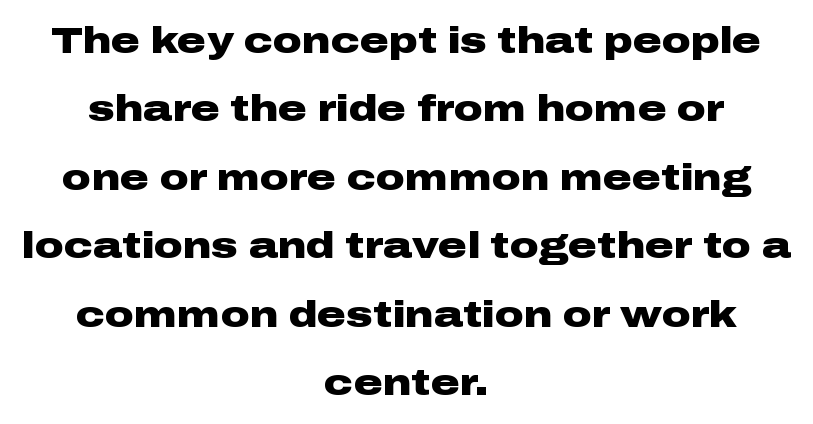
{"serif": "no", "italic": "no", "bold": "yes", "weight": "heavy", "width": "wide", "stroke_contrast": "low", "x_height": "medium", "monospaced": "no", "underline": "no", "align": "center", "line_spacing": "loose", "line_spacing_ratio": 1.9, "letter_spacing": "normal", "letter_spacing_em": 0.0, "glyph_px": 36}
